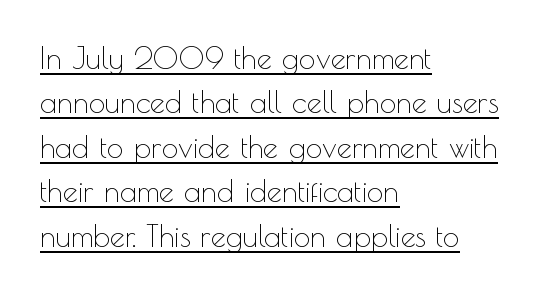
{"serif": "no", "italic": "no", "bold": "no", "weight": "thin", "width": "normal", "x_height": "small", "monospaced": "no", "underline": "yes", "align": "left", "line_spacing": "normal", "line_spacing_ratio": 1.48, "letter_spacing": "normal", "letter_spacing_em": 0.0, "glyph_px": 30}
